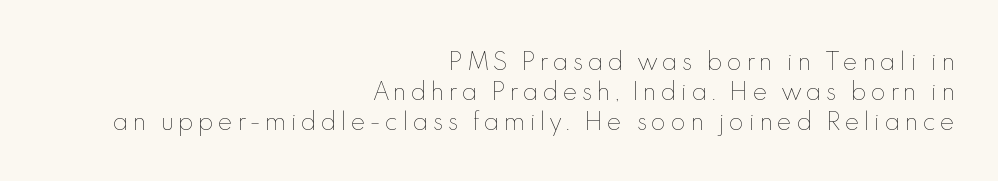
The image shows 22 px text type, upright; set right-aligned, normal line spacing (1.36x), unusually wide letter spacing (+0.21 em), not underlined.
